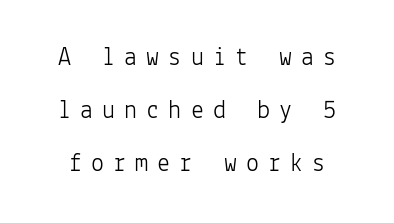
Q: Is the text bold? A: No.
Q: Is the text italic (slanted)? A: No, it is upright.
Q: Is the text underlined? A: No.
Q: Is the spacing between letters normal or unusually wide? A: Unusually wide.
Q: Is the spacing between lines tight, normal or loose? A: Loose.
